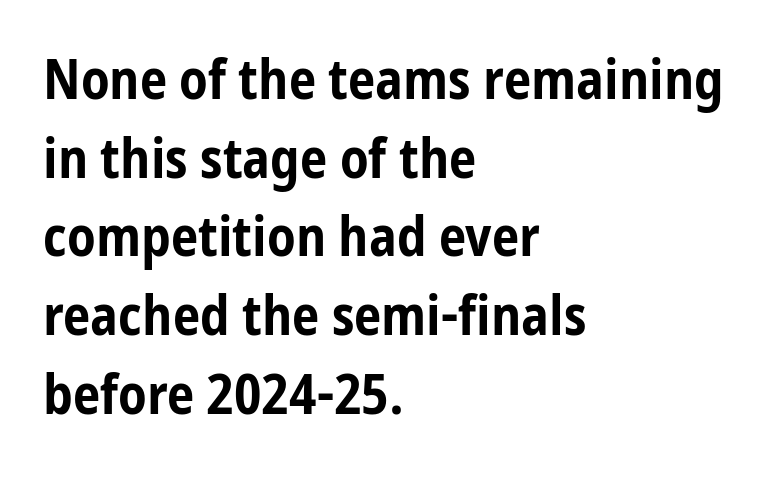
The image shows 55 px bold, condensed sans-serif type, upright; set left-aligned, normal line spacing (1.43x), normal letter spacing, not underlined; low stroke contrast and a medium x-height.
